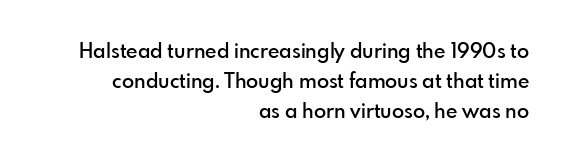
The image shows 20 px text type, upright; set right-aligned, normal line spacing (1.51x), normal letter spacing, not underlined.
